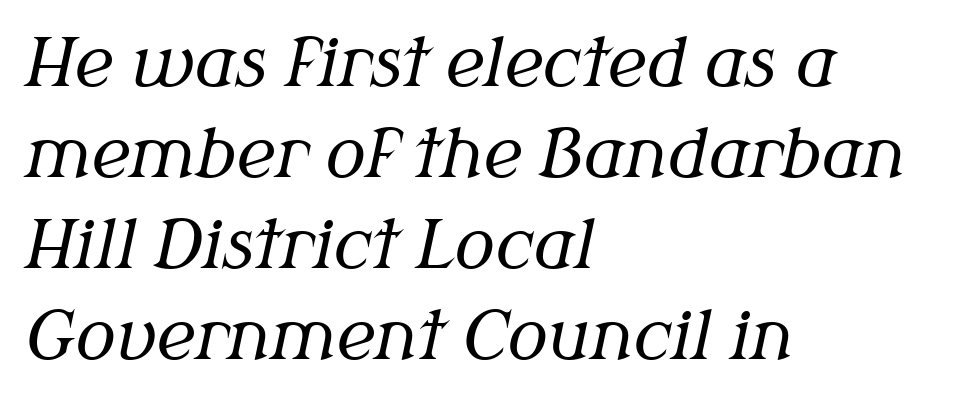
Left-aligned paragraph, ragged on the right. It's the slanting kind of type. Check where the strokes stop: tiny serifs finish them off. Proportional: the letters do not fall into vertical columns. This is not heavy type; no bold has been used. Students, note that the glyphs here touch the page at normal intervals.
